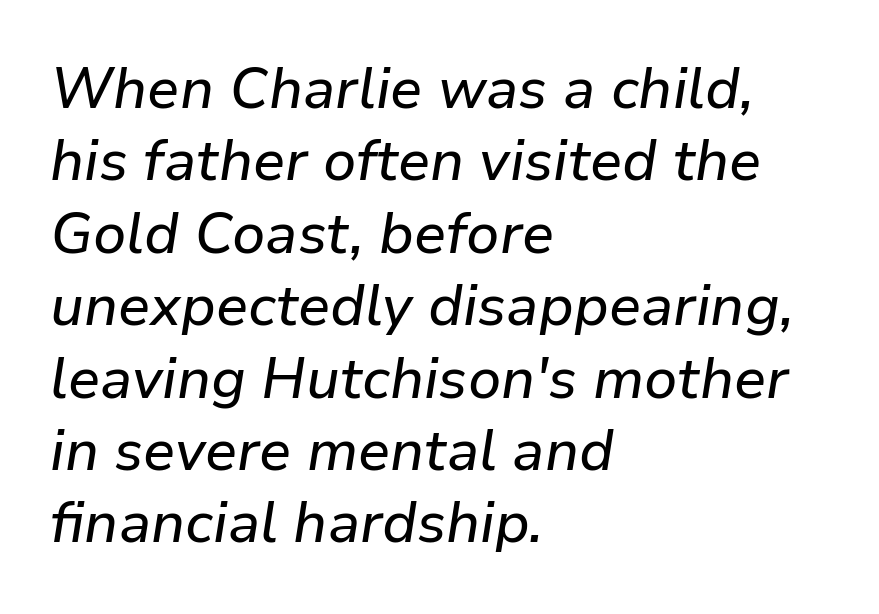
Q: Is the text italic (slanted)? A: Yes, it leans right by about 9 degrees.
Q: Is the text underlined? A: No.
Q: How is the paragraph aligned? A: Left-aligned.
Q: Is the spacing between letters normal or unusually wide? A: Normal.
Q: Is the spacing between lines tight, normal or loose? A: Normal.
Q: Width (condensed, normal, or wide)? A: Normal.
Q: Stroke contrast? A: Low.
Q: x-height? A: Medium.
Q: Monospaced? A: No.
